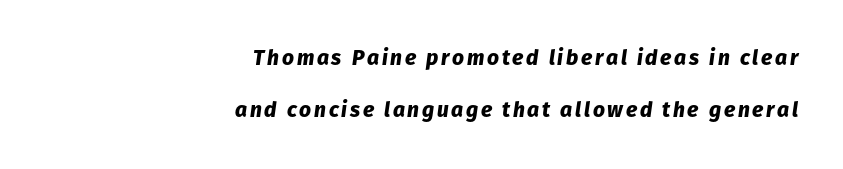
The leading is generous, giving the passage an open texture. Typesetter's note: full bold, strokes at maximum text heaviness. The strip under each line holds only bare page. All the whitespace from short lines collects on the left.
